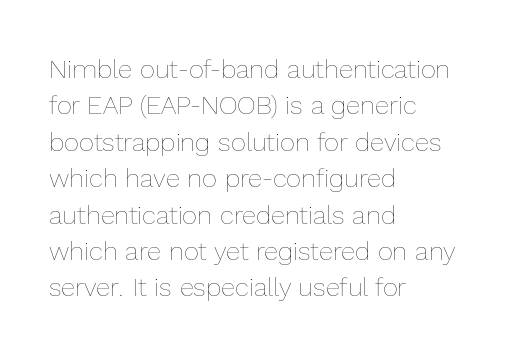
Short and long lines alike share a common starting point at left. The typeface has the unassuming heft of standard copy or less. Is the letter spacing exaggerated? No — it looks like the ordinary default. Has an underline been added? It has not. Posture: vertical.
